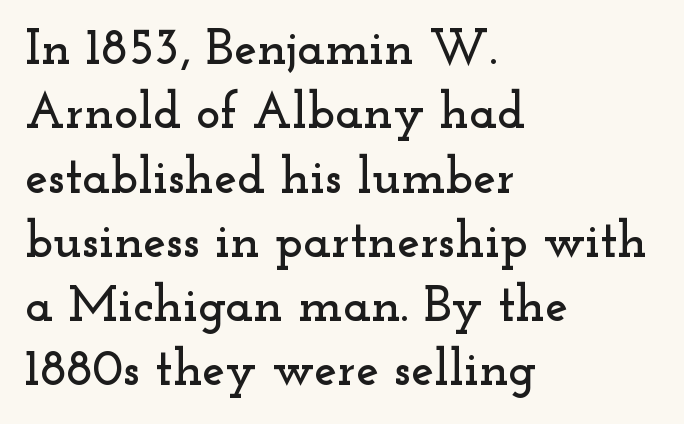
The space between consecutive lines is moderate. Inter-character spacing is left at the font's built-in metrics. Yep, those are serifs on the letters. The type sits square on the baseline with zero lean. Looks like regular typesetting: each glyph gets only the width it needs. The foot of each line stays bare and open.
